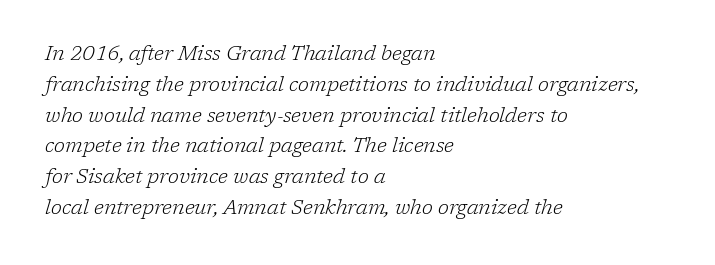
The image shows 20 px text type, italic (leaning right); set left-aligned, normal line spacing (1.54x), normal letter spacing, not underlined.
